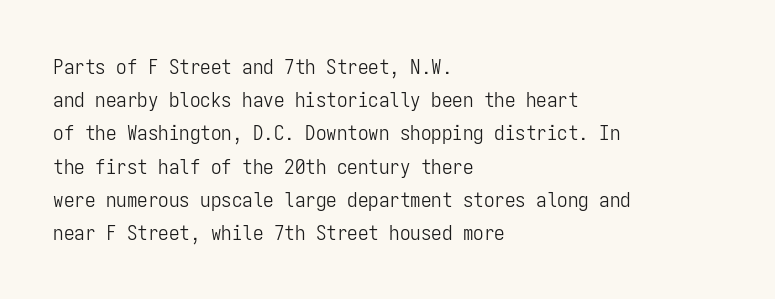
{"italic": "no", "bold": "no", "underline": "no", "align": "left", "line_spacing": "normal", "line_spacing_ratio": 1.58, "letter_spacing": "normal", "letter_spacing_em": 0.0, "glyph_px": 21}
